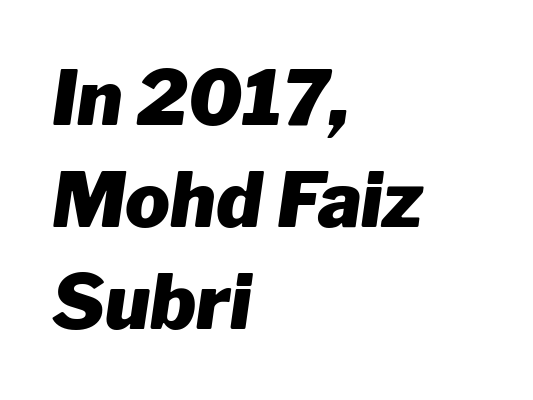
{"italic": "yes", "lean": "right", "slant_degrees": 8, "bold": "yes", "weight": "heavy", "width": "normal", "stroke_contrast": "low", "x_height": "medium", "monospaced": "no", "underline": "no", "align": "left", "line_spacing": "normal", "line_spacing_ratio": 1.36, "letter_spacing": "normal", "letter_spacing_em": 0.0, "glyph_px": 75}
